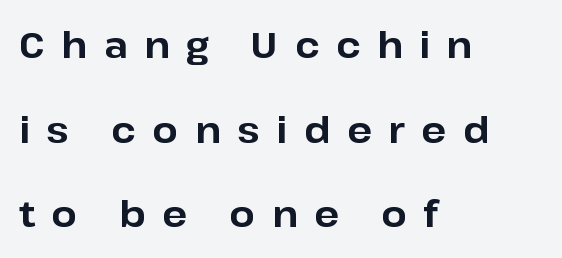
The image shows 36 px bold sans-serif type, upright; set left-aligned, loose line spacing (2.35x), unusually wide letter spacing (+0.46 em), not underlined; low stroke contrast and a medium x-height.
